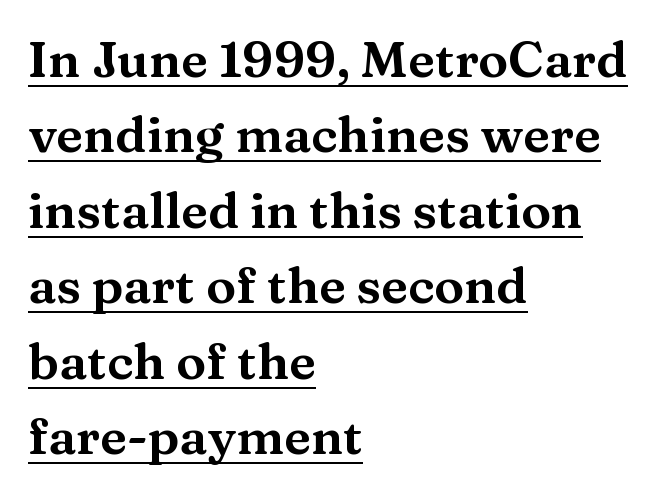
{"serif": "yes", "italic": "no", "width": "wide", "stroke_contrast": "medium", "x_height": "medium", "monospaced": "no", "underline": "yes", "align": "left", "line_spacing": "normal", "line_spacing_ratio": 1.51, "letter_spacing": "normal", "letter_spacing_em": 0.0, "glyph_px": 50}
